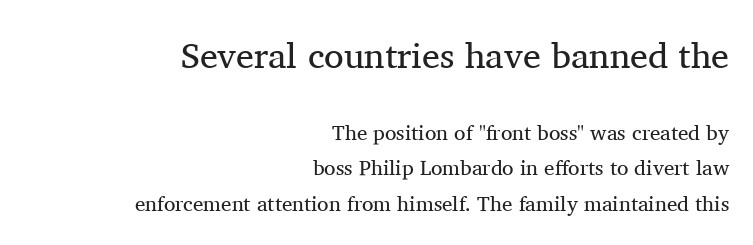
{"serif": "yes", "italic": "no", "bold": "no", "weight": "regular", "width": "normal", "stroke_contrast": "medium", "x_height": "medium", "monospaced": "no", "underline": "no", "align": "right", "line_spacing": "normal", "line_spacing_ratio": 1.69, "letter_spacing": "normal", "letter_spacing_em": 0.0, "larger_block": "first", "size_ratio": 1.71, "glyph_px": 36}
